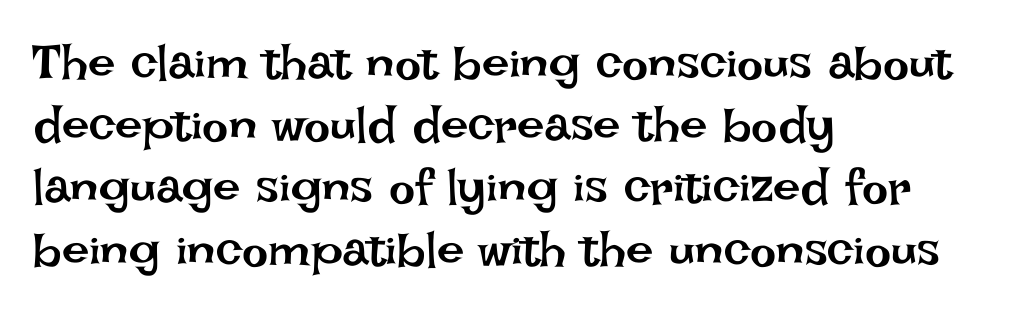
{"italic": "no", "bold": "no", "weight": "regular", "width": "normal", "stroke_contrast": "low", "x_height": "large", "monospaced": "no", "underline": "no", "align": "left", "line_spacing": "normal", "line_spacing_ratio": 1.27, "letter_spacing": "normal", "letter_spacing_em": 0.0, "glyph_px": 49}
